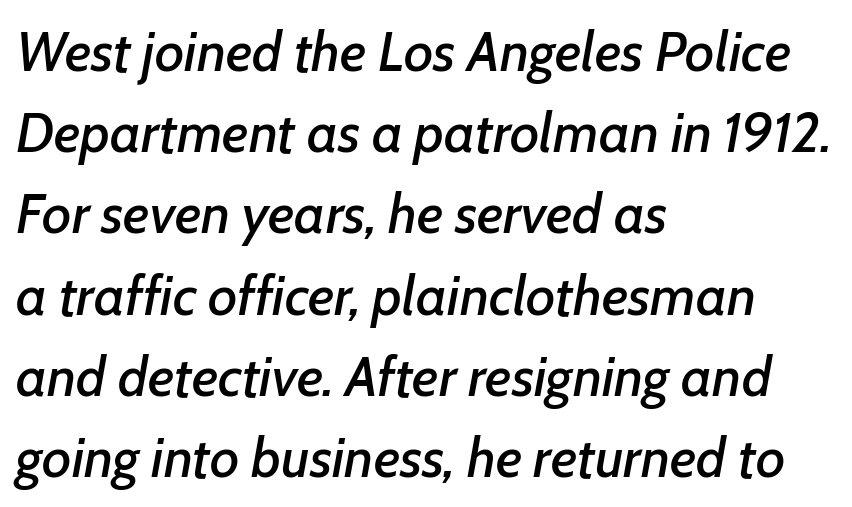
{"italic": "yes", "lean": "right", "slant_degrees": 7, "width": "normal", "stroke_contrast": "low", "x_height": "medium", "monospaced": "no", "underline": "no", "align": "left", "line_spacing": "normal", "line_spacing_ratio": 1.45, "letter_spacing": "normal", "letter_spacing_em": 0.0, "glyph_px": 56}
